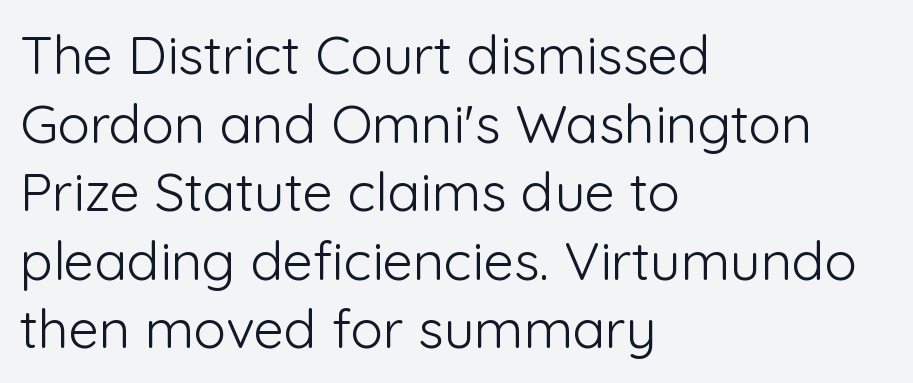
Q: Is the text bold? A: No.
Q: Is the text italic (slanted)? A: No, it is upright.
Q: Is the typeface a serif or a sans-serif typeface? A: Sans-serif.
Q: Is the text underlined? A: No.
Q: How is the paragraph aligned? A: Left-aligned.
Q: Is the spacing between letters normal or unusually wide? A: Normal.
Q: Is the spacing between lines tight, normal or loose? A: Normal.
Q: Width (condensed, normal, or wide)? A: Normal.
Q: Stroke contrast? A: Low.
Q: x-height? A: Medium.
Q: Monospaced? A: No.
